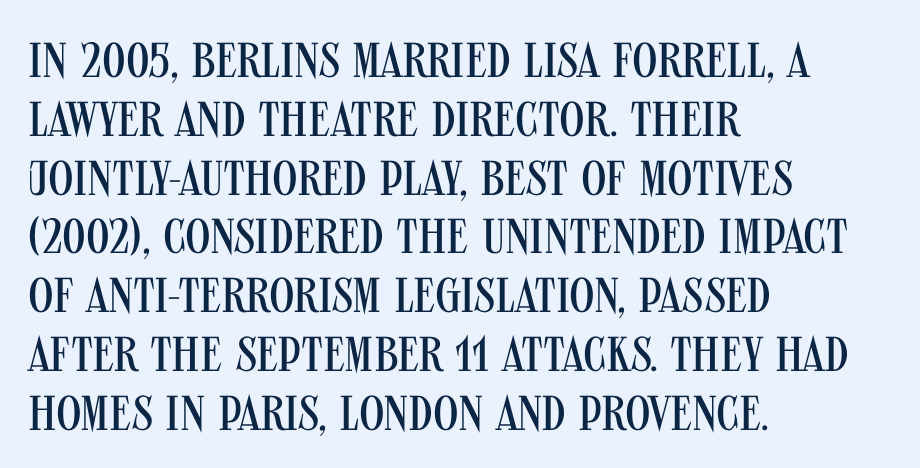
Clear beneath every line of the passage. These lines are rendered in a variable-pitch font. Observe the ordinary spacing: letters are neighbours, not strangers. Vertical strokes here are truly vertical.
